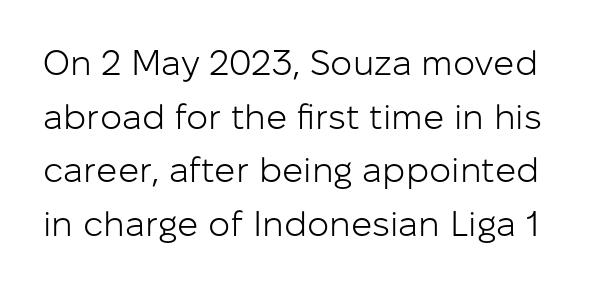
{"serif": "no", "italic": "no", "bold": "no", "weight": "light", "width": "normal", "stroke_contrast": "low", "x_height": "medium", "monospaced": "no", "underline": "no", "line_spacing": "normal", "line_spacing_ratio": 1.53, "letter_spacing": "normal", "letter_spacing_em": 0.0, "glyph_px": 35}
